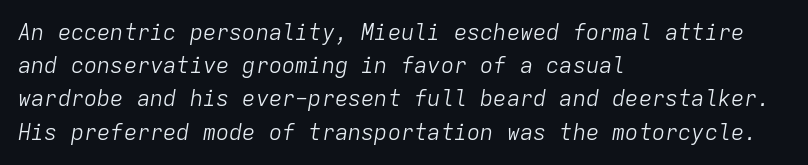
The image shows 22 px text type, italic (leaning right); set left-aligned, normal line spacing (1.51x), normal letter spacing, not underlined.
